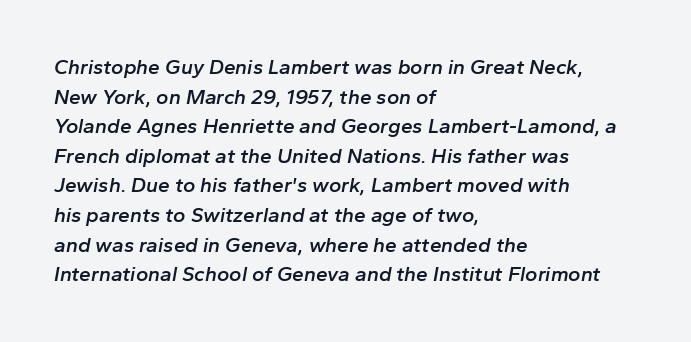
The image shows 21 px text type, italic (leaning right); set left-aligned, normal line spacing (1.41x), normal letter spacing, not underlined.
